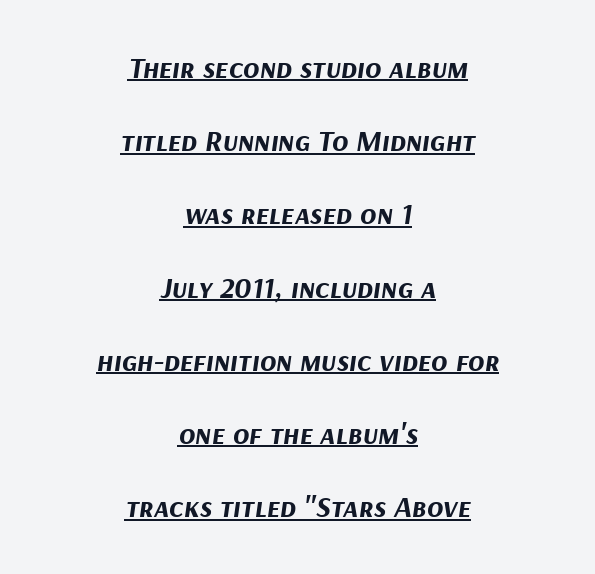
Q: Is the text bold? A: Yes.
Q: Is the text italic (slanted)? A: Yes, it leans right by about 9 degrees.
Q: Is the text underlined? A: Yes.
Q: How is the paragraph aligned? A: Centered.
Q: Is the spacing between letters normal or unusually wide? A: Normal.
Q: Is the spacing between lines tight, normal or loose? A: Loose.
Q: Width (condensed, normal, or wide)? A: Normal.
Q: Stroke contrast? A: Medium.
Q: x-height? A: Medium.
Q: Monospaced? A: No.
